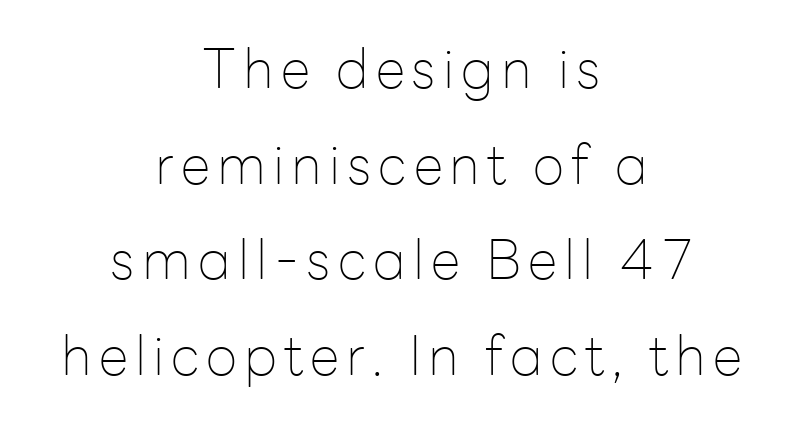
Q: Is the text bold? A: No.
Q: Is the text italic (slanted)? A: No, it is upright.
Q: Is the typeface a serif or a sans-serif typeface? A: Sans-serif.
Q: Is the text underlined? A: No.
Q: How is the paragraph aligned? A: Centered.
Q: Width (condensed, normal, or wide)? A: Normal.
Q: Stroke contrast? A: Low.
Q: x-height? A: Medium.
Q: Monospaced? A: No.
